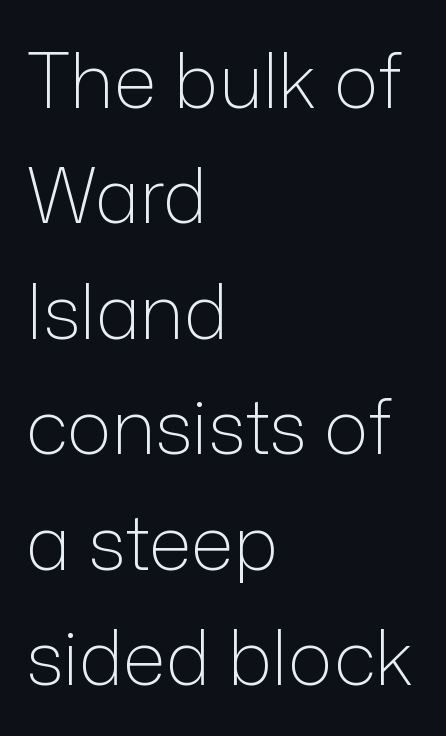
The image shows 75 px light sans-serif type, upright; set left-aligned, normal line spacing (1.54x), normal letter spacing, not underlined; low stroke contrast and a medium x-height.
